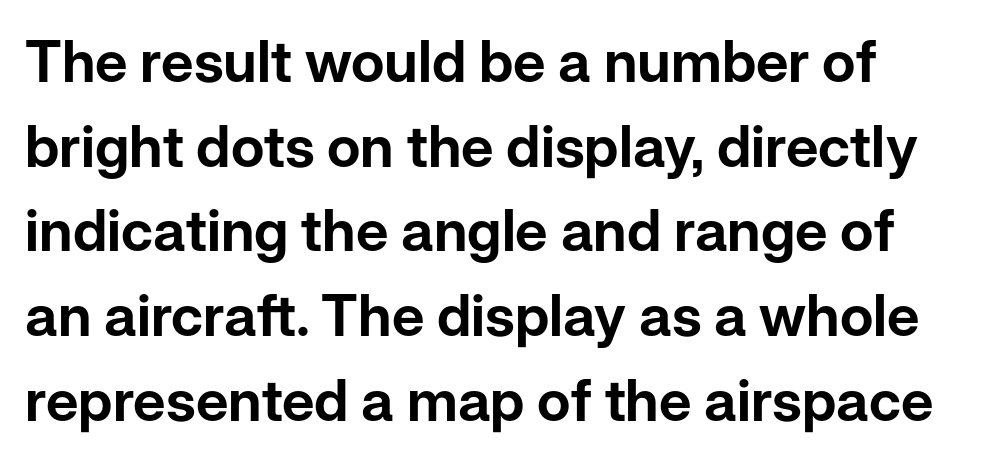
{"serif": "no", "italic": "no", "width": "normal", "stroke_contrast": "low", "x_height": "medium", "monospaced": "no", "underline": "no", "line_spacing": "normal", "line_spacing_ratio": 1.46, "letter_spacing": "normal", "letter_spacing_em": 0.0, "glyph_px": 58}
